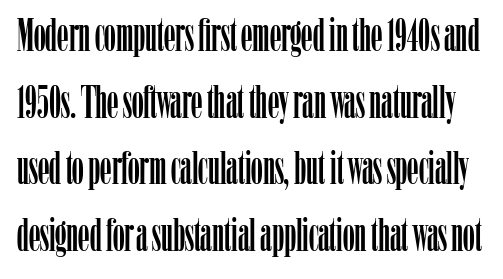
Q: Is the text italic (slanted)? A: No, it is upright.
Q: Is the typeface a serif or a sans-serif typeface? A: Serif.
Q: Is the text underlined? A: No.
Q: Is the spacing between letters normal or unusually wide? A: Normal.
Q: Is the spacing between lines tight, normal or loose? A: Normal.
Q: Width (condensed, normal, or wide)? A: Condensed.
Q: Stroke contrast? A: Low.
Q: x-height? A: Medium.
Q: Monospaced? A: No.
